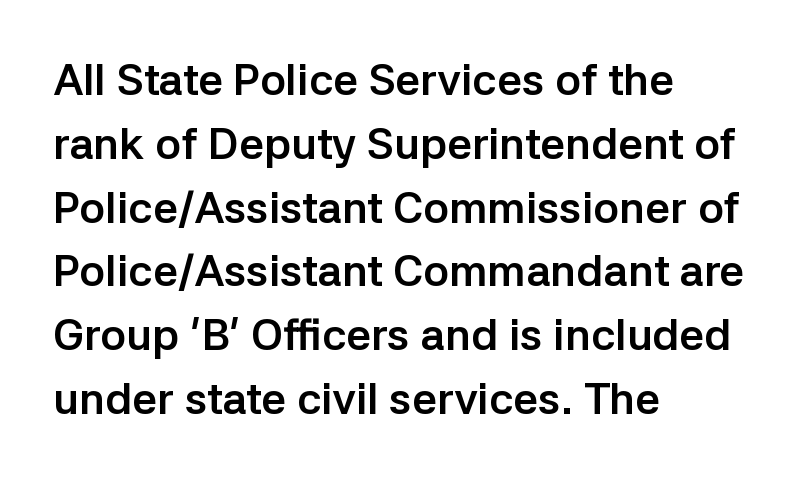
{"serif": "no", "italic": "no", "bold": "yes", "weight": "semibold", "width": "normal", "stroke_contrast": "low", "x_height": "medium", "monospaced": "no", "underline": "no", "align": "left", "line_spacing": "normal", "line_spacing_ratio": 1.45, "letter_spacing": "normal", "letter_spacing_em": 0.0, "glyph_px": 44}
